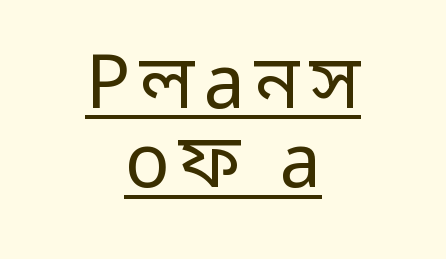
{"serif": "no", "italic": "no", "bold": "no", "weight": "regular", "width": "normal", "stroke_contrast": "low", "x_height": "medium", "monospaced": "no", "underline": "yes", "align": "center", "line_spacing": "tight", "line_spacing_ratio": 1.07, "glyph_px": 74}
